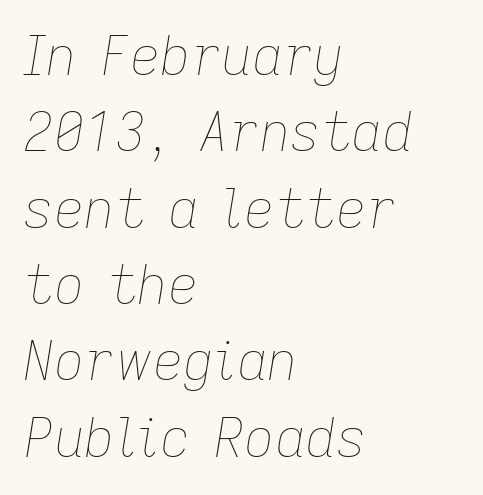
{"italic": "yes", "lean": "right", "slant_degrees": 9, "bold": "no", "weight": "thin", "width": "normal", "stroke_contrast": "low", "x_height": "medium", "monospaced": "no", "underline": "no", "align": "left", "line_spacing": "normal", "line_spacing_ratio": 1.44, "letter_spacing": "normal", "letter_spacing_em": 0.0, "glyph_px": 53}
